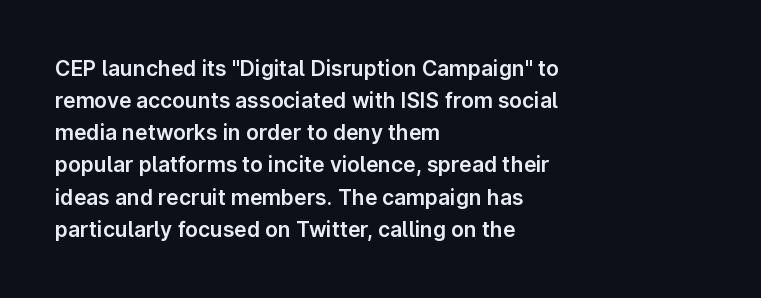
Q: Is the text italic (slanted)? A: No, it is upright.
Q: Is the text underlined? A: No.
Q: How is the paragraph aligned? A: Left-aligned.
Q: Is the spacing between letters normal or unusually wide? A: Normal.
Q: Is the spacing between lines tight, normal or loose? A: Normal.
